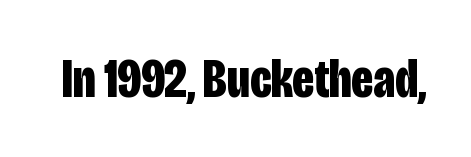
The line texture is even and compact thanks to regular tracking. Descender tails drop into unmarked territory. These lines were composed using upright roman letters. The glyphs in this specimen are sans serif.
